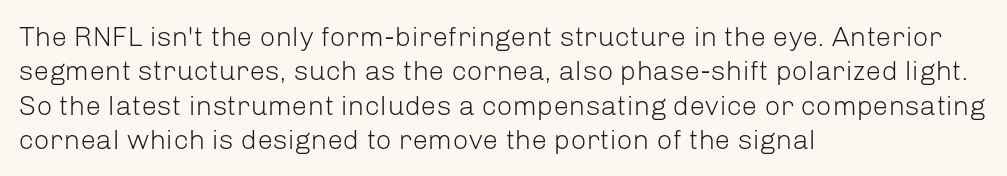
The image shows 28 px light sans-serif type, upright; set left-aligned, line spacing 1.23x, normal letter spacing, not underlined; low stroke contrast and a medium x-height.
